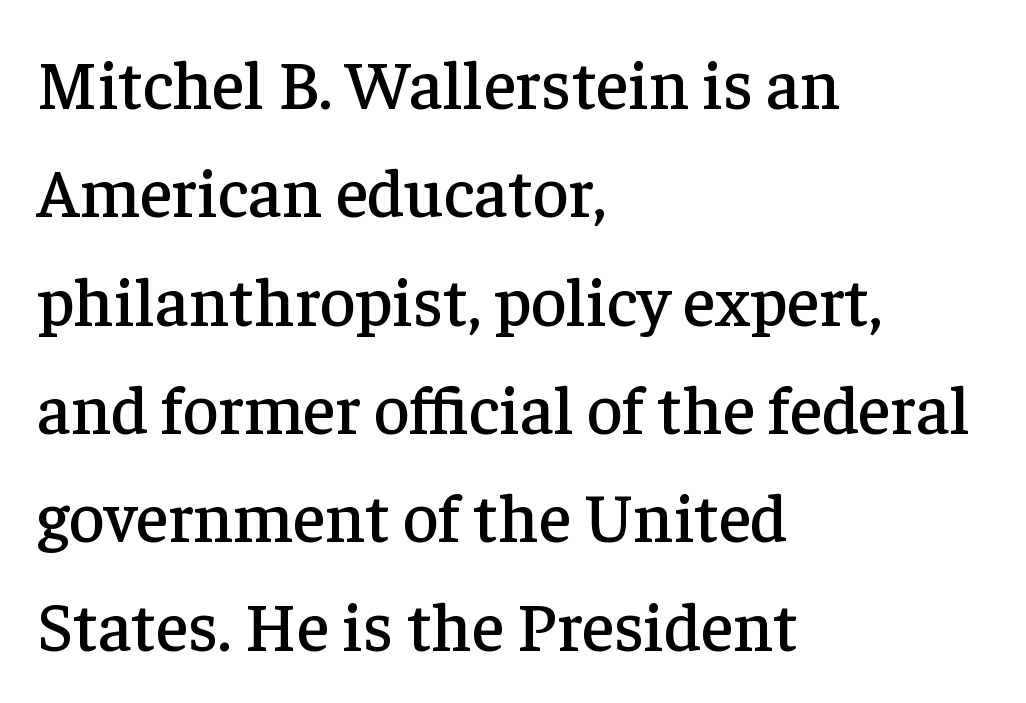
The image shows 69 px serif type, upright; set left-aligned, normal line spacing (1.57x), normal letter spacing, not underlined; low stroke contrast and a medium x-height.
